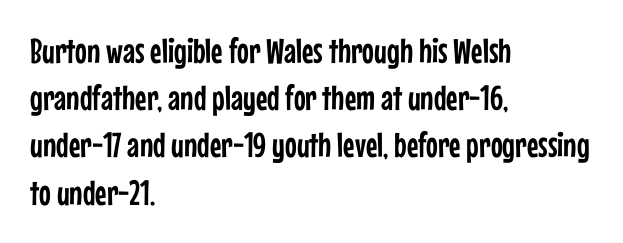
The letterforms sit shoulder to shoulder at normal distance. Line spacing here is normal. Underline: absent. The rendering uses natural spacing where letterforms have individual widths. Ascenders rise straight up at ninety degrees.
